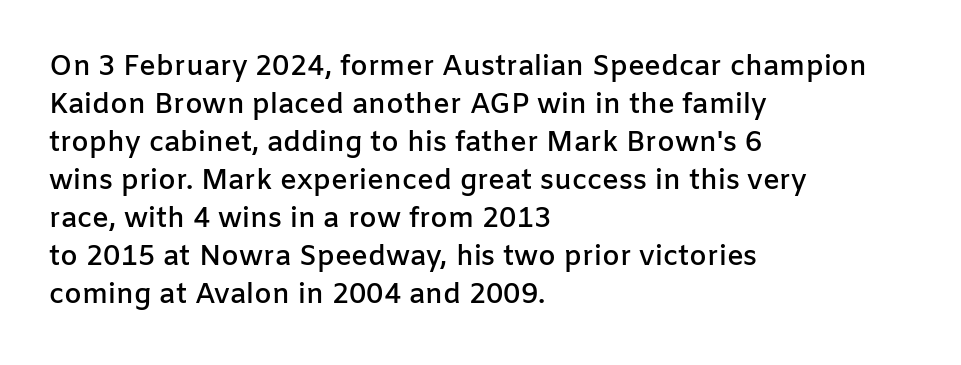
Q: Is the text bold? A: Semi-bold.
Q: Is the text italic (slanted)? A: No, it is upright.
Q: Is the typeface a serif or a sans-serif typeface? A: Sans-serif.
Q: Is the text underlined? A: No.
Q: How is the paragraph aligned? A: Left-aligned.
Q: Is the spacing between letters normal or unusually wide? A: Normal.
Q: Is the spacing between lines tight, normal or loose? A: Normal.
Q: Width (condensed, normal, or wide)? A: Normal.
Q: Stroke contrast? A: Low.
Q: x-height? A: Medium.
Q: Monospaced? A: No.
